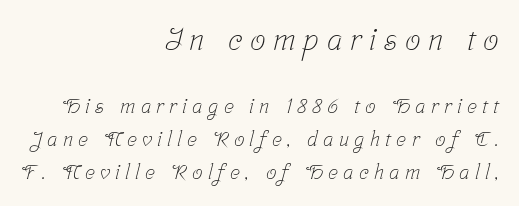
Q: Is the text bold? A: No.
Q: Is the typeface a serif or a sans-serif typeface? A: Serif.
Q: Is the text underlined? A: No.
Q: How is the paragraph aligned? A: Right-aligned.
Q: Is the spacing between letters normal or unusually wide? A: Unusually wide.
Q: Is the spacing between lines tight, normal or loose? A: Normal.
Q: Which block of text is set in a larger size, the first (top) or the second (bottom)? A: The first (top) one.
Q: Width (condensed, normal, or wide)? A: Condensed.
Q: Stroke contrast? A: Low.
Q: x-height? A: Medium.
Q: Monospaced? A: No.
